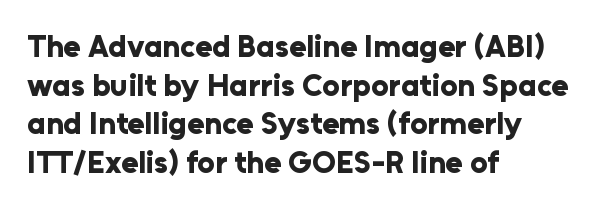
Q: Is the text bold? A: Yes.
Q: Is the text italic (slanted)? A: No, it is upright.
Q: Is the typeface a serif or a sans-serif typeface? A: Sans-serif.
Q: Is the text underlined? A: No.
Q: How is the paragraph aligned? A: Left-aligned.
Q: Is the spacing between letters normal or unusually wide? A: Normal.
Q: Is the spacing between lines tight, normal or loose? A: Normal.
Q: Width (condensed, normal, or wide)? A: Normal.
Q: Stroke contrast? A: Low.
Q: x-height? A: Medium.
Q: Monospaced? A: No.
